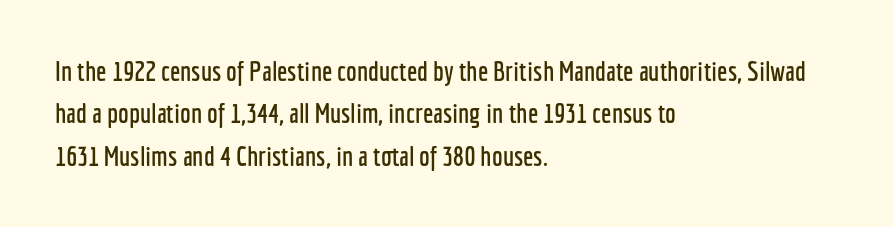
The image shows 27 px text type, upright; set left-aligned, normal line spacing (1.57x), normal letter spacing, not underlined.
